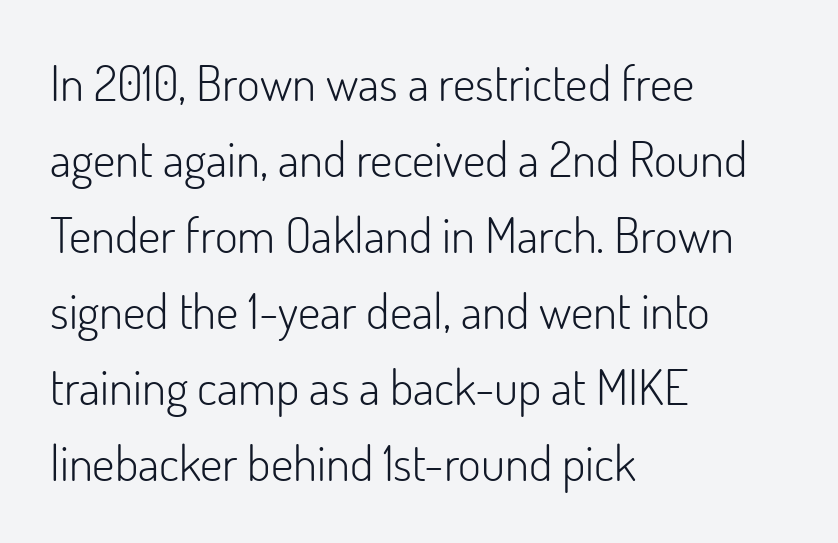
The image shows 49 px light sans-serif type, upright; set left-aligned, normal line spacing (1.55x), normal letter spacing, not underlined; low stroke contrast and a small x-height.
